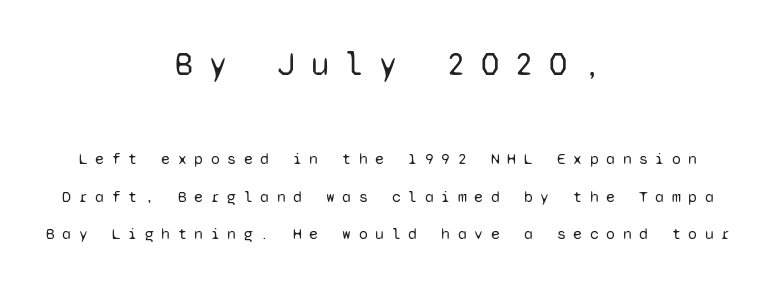
Q: Is the text bold? A: No.
Q: Is the text italic (slanted)? A: No, it is upright.
Q: Is the typeface a serif or a sans-serif typeface? A: Sans-serif.
Q: Is the text underlined? A: No.
Q: How is the paragraph aligned? A: Centered.
Q: Is the spacing between letters normal or unusually wide? A: Unusually wide.
Q: Is the spacing between lines tight, normal or loose? A: Loose.
Q: Which block of text is set in a larger size, the first (top) or the second (bottom)? A: The first (top) one.
Q: Width (condensed, normal, or wide)? A: Normal.
Q: Stroke contrast? A: Low.
Q: x-height? A: Medium.
Q: Monospaced? A: Yes.
